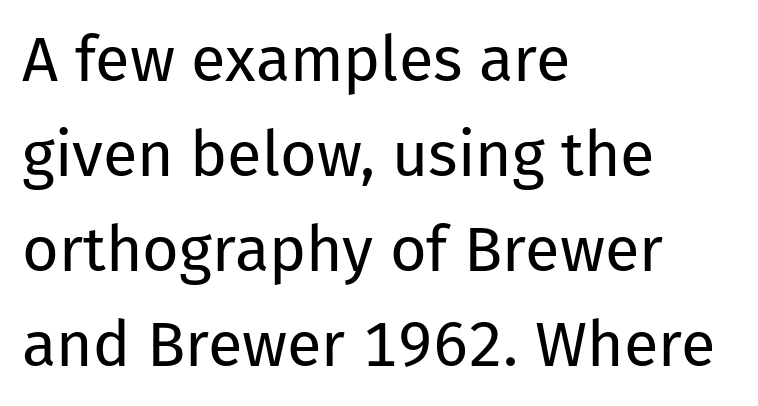
The image shows 63 px regular-weight sans-serif type, upright; set left-aligned, normal line spacing (1.51x), normal letter spacing, not underlined; low stroke contrast and a medium x-height.
